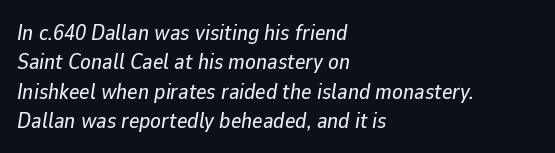
{"italic": "yes", "lean": "right", "slant_degrees": 9, "underline": "no", "align": "left", "line_spacing": "normal", "line_spacing_ratio": 1.33, "letter_spacing": "normal", "letter_spacing_em": 0.0, "glyph_px": 22}
